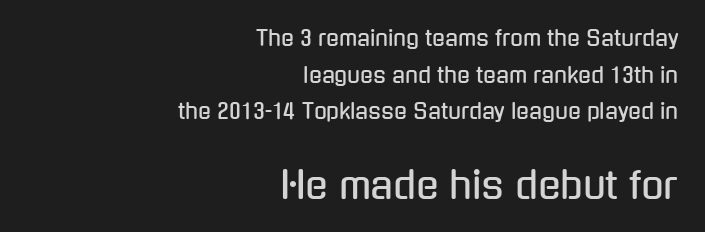
The image shows 37 px condensed sans-serif type, upright; set right-aligned, line spacing 1.75x, normal letter spacing, not underlined; the second (bottom) block is 1.76x larger; low stroke contrast and a medium x-height.
